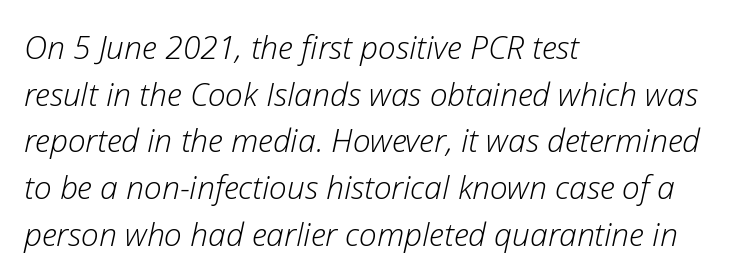
{"italic": "yes", "lean": "right", "slant_degrees": 12, "bold": "no", "weight": "light", "width": "normal", "stroke_contrast": "low", "x_height": "medium", "monospaced": "no", "underline": "no", "align": "left", "line_spacing": "normal", "line_spacing_ratio": 1.46, "letter_spacing": "normal", "letter_spacing_em": 0.0, "glyph_px": 32}
